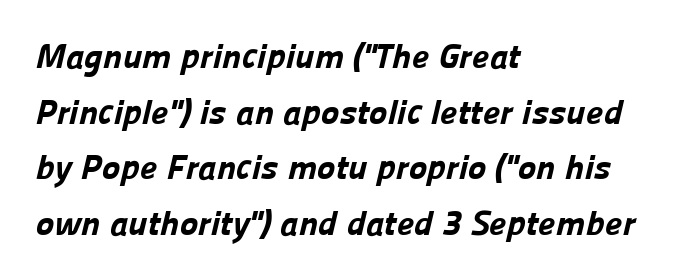
Q: Is the text bold? A: Yes.
Q: Is the typeface a serif or a sans-serif typeface? A: Sans-serif.
Q: Is the text underlined? A: No.
Q: How is the paragraph aligned? A: Left-aligned.
Q: Is the spacing between letters normal or unusually wide? A: Normal.
Q: Is the spacing between lines tight, normal or loose? A: Normal.
Q: Width (condensed, normal, or wide)? A: Normal.
Q: Stroke contrast? A: Low.
Q: x-height? A: Medium.
Q: Monospaced? A: No.
